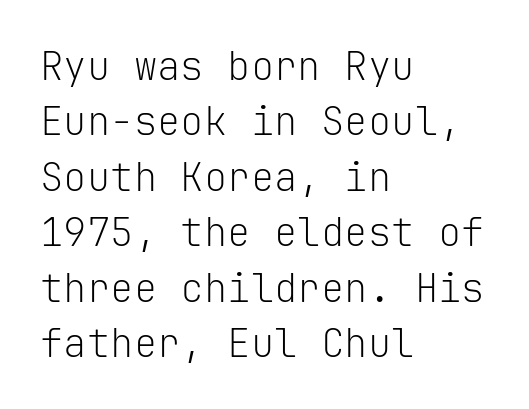
{"serif": "no", "italic": "no", "bold": "no", "weight": "light", "width": "normal", "stroke_contrast": "low", "x_height": "medium", "monospaced": "yes", "underline": "no", "align": "left", "line_spacing": "normal", "line_spacing_ratio": 1.42, "letter_spacing": "normal", "letter_spacing_em": 0.0, "glyph_px": 39}
